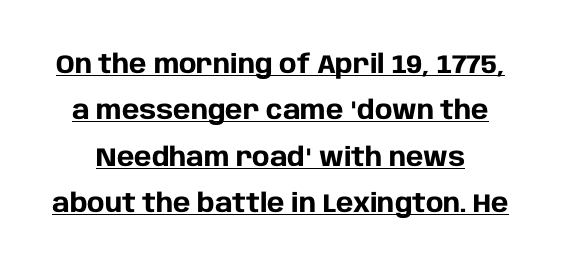
The strokes are fattened all the way to bold. The line texture is even and compact thanks to regular tracking. Nope, not italic — everything's standing straight. This is underlined copy, the kind a proofreader might mark for attention.
